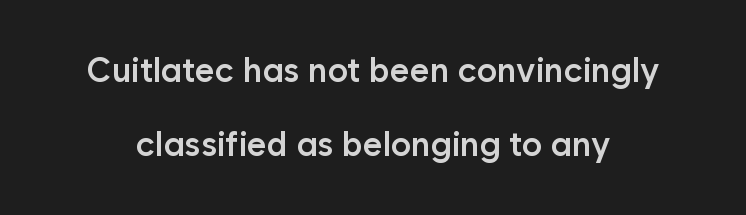
The image shows 34 px semibold sans-serif type, upright; set loose line spacing (2.19x), normal letter spacing, not underlined; low stroke contrast and a medium x-height.
